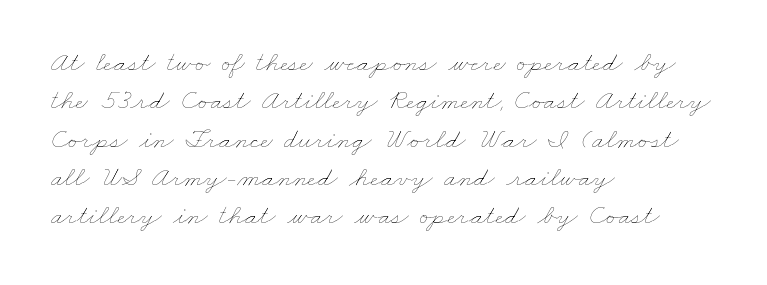
Q: Is the text bold? A: No.
Q: Is the text underlined? A: No.
Q: How is the paragraph aligned? A: Left-aligned.
Q: Is the spacing between letters normal or unusually wide? A: Normal.
Q: Is the spacing between lines tight, normal or loose? A: Normal.
Q: Width (condensed, normal, or wide)? A: Wide.
Q: Stroke contrast? A: Low.
Q: x-height? A: Small.
Q: Monospaced? A: No.
